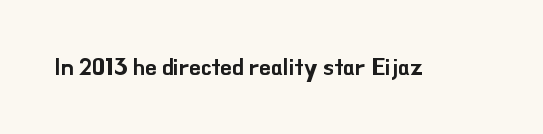
The image shows 23 px text type, upright; set normal letter spacing, not underlined.
